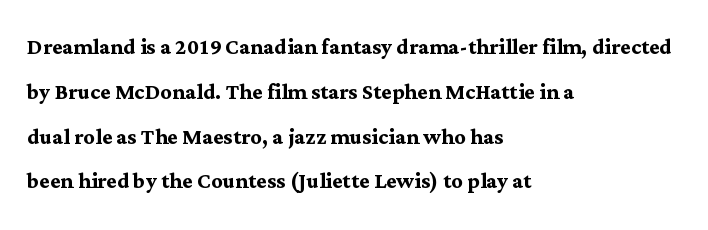
The rendering uses a moderate line-height, typical for paragraphs. What kind of face is this? One with serifs. The zone under the glyphs is completely vacant. Nobody touched the tracking dial on this one. Nope, not italic — everything's standing straight.
